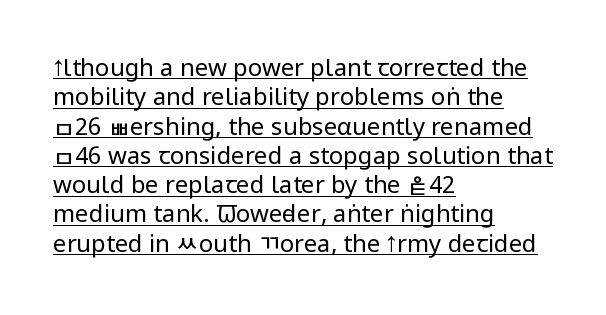
Weight: in the light-to-regular range. The letters sit at their default tracking, neither squeezed nor spread. The face used here appears with an underline applied. Posture: vertical.
